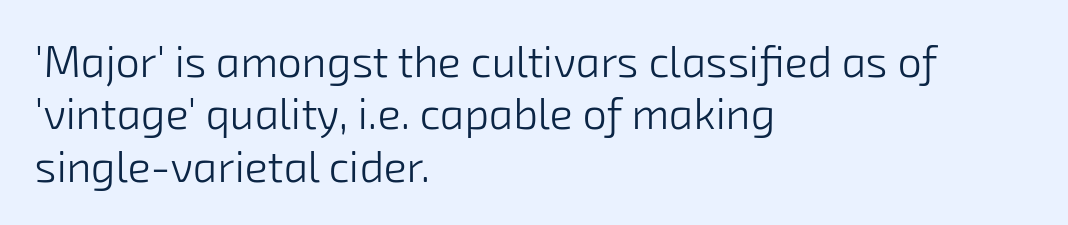
{"serif": "no", "bold": "no", "weight": "light", "width": "normal", "stroke_contrast": "low", "x_height": "medium", "monospaced": "no", "underline": "no", "align": "left", "line_spacing_ratio": 1.22, "letter_spacing": "normal", "letter_spacing_em": 0.0, "glyph_px": 43}
